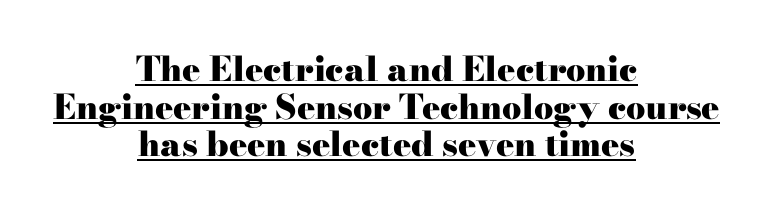
Examine the stroke ends and you'll spot serifs. Is this a fixed-width face? No — the glyphs have proportional, varying widths. Quick note: underline on. Tightly led — the rows are bunched. Set as a true bold cut, around the 700 mark.
